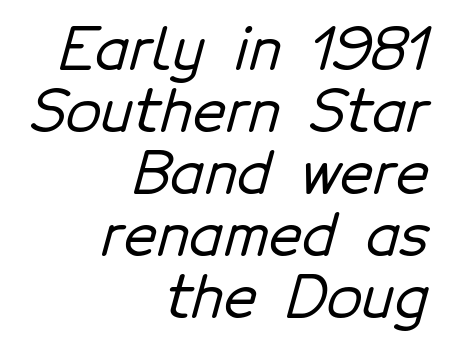
{"serif": "no", "width": "normal", "stroke_contrast": "low", "x_height": "medium", "monospaced": "no", "underline": "no", "align": "right", "line_spacing": "tight", "line_spacing_ratio": 1.07, "letter_spacing": "normal", "letter_spacing_em": 0.0, "glyph_px": 58}
